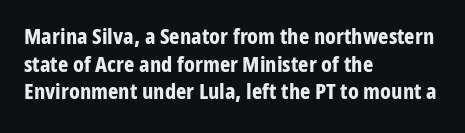
{"italic": "no", "bold": "yes", "underline": "no", "align": "left", "line_spacing": "normal", "line_spacing_ratio": 1.26, "letter_spacing": "normal", "letter_spacing_em": 0.0, "glyph_px": 22}
